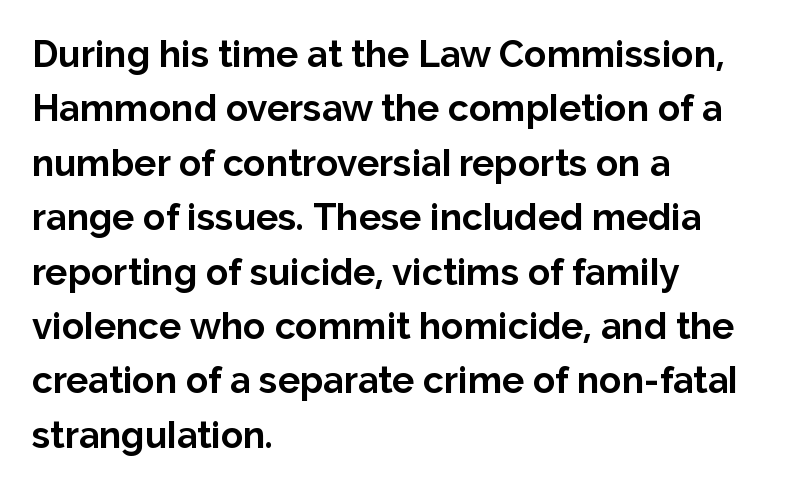
{"serif": "no", "italic": "no", "bold": "yes", "weight": "bold", "width": "normal", "stroke_contrast": "low", "x_height": "medium", "monospaced": "no", "underline": "no", "align": "left", "line_spacing": "normal", "line_spacing_ratio": 1.47, "letter_spacing": "normal", "letter_spacing_em": 0.0, "glyph_px": 37}
